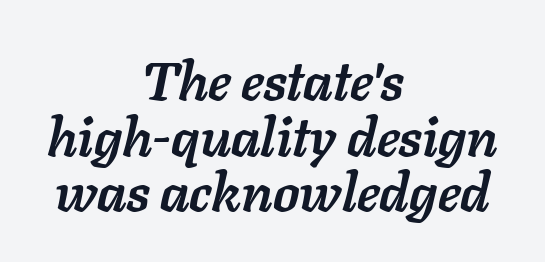
{"italic": "yes", "lean": "right", "slant_degrees": 11, "bold": "yes", "weight": "semibold", "width": "normal", "stroke_contrast": "low", "x_height": "medium", "monospaced": "no", "underline": "no", "align": "center", "line_spacing": "tight", "line_spacing_ratio": 1.03, "letter_spacing": "normal", "letter_spacing_em": 0.0, "glyph_px": 54}
